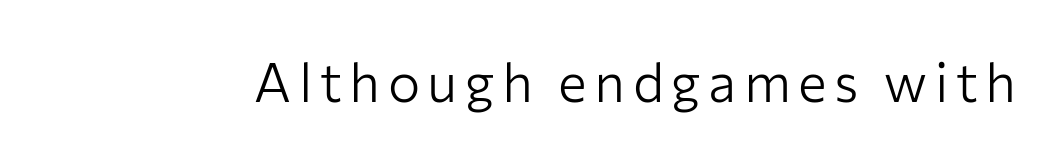
Q: Is the text bold? A: No.
Q: Is the text italic (slanted)? A: No, it is upright.
Q: Is the typeface a serif or a sans-serif typeface? A: Sans-serif.
Q: Is the text underlined? A: No.
Q: Width (condensed, normal, or wide)? A: Normal.
Q: Stroke contrast? A: Low.
Q: x-height? A: Medium.
Q: Monospaced? A: No.
